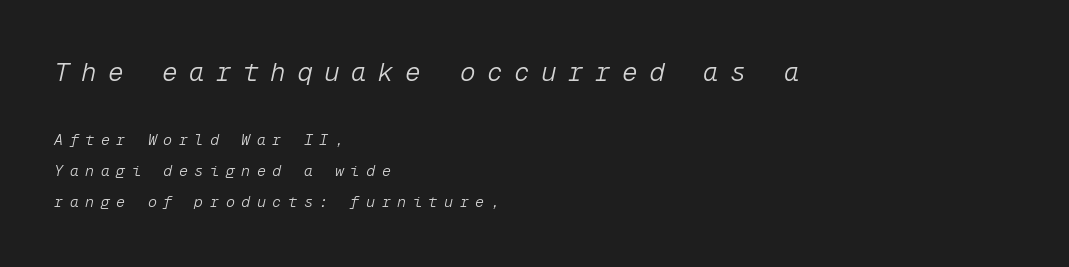
Q: Is the text bold? A: No.
Q: Is the text italic (slanted)? A: Yes, it leans right by about 12 degrees.
Q: Is the text underlined? A: No.
Q: How is the paragraph aligned? A: Left-aligned.
Q: Is the spacing between letters normal or unusually wide? A: Unusually wide.
Q: Is the spacing between lines tight, normal or loose? A: Loose.
Q: Which block of text is set in a larger size, the first (top) or the second (bottom)? A: The first (top) one.
